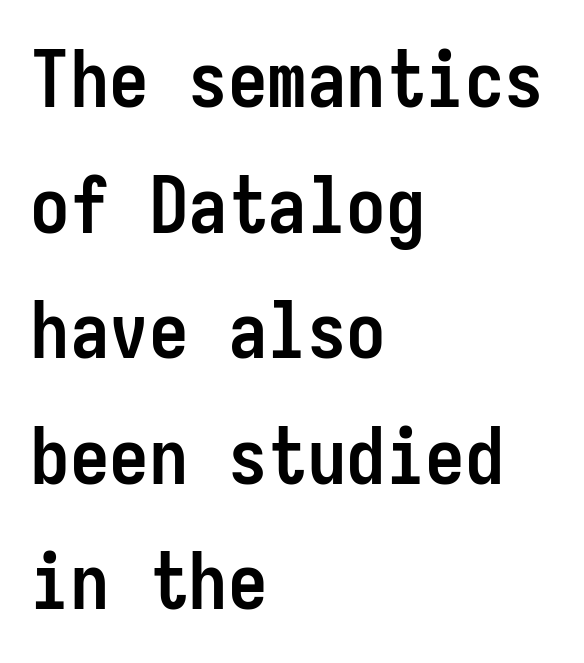
Q: Is the text bold? A: Yes.
Q: Is the text italic (slanted)? A: No, it is upright.
Q: Is the typeface a serif or a sans-serif typeface? A: Sans-serif.
Q: Is the text underlined? A: No.
Q: How is the paragraph aligned? A: Left-aligned.
Q: Is the spacing between letters normal or unusually wide? A: Normal.
Q: Is the spacing between lines tight, normal or loose? A: Normal.
Q: Width (condensed, normal, or wide)? A: Condensed.
Q: Stroke contrast? A: Low.
Q: x-height? A: Medium.
Q: Monospaced? A: Yes.
